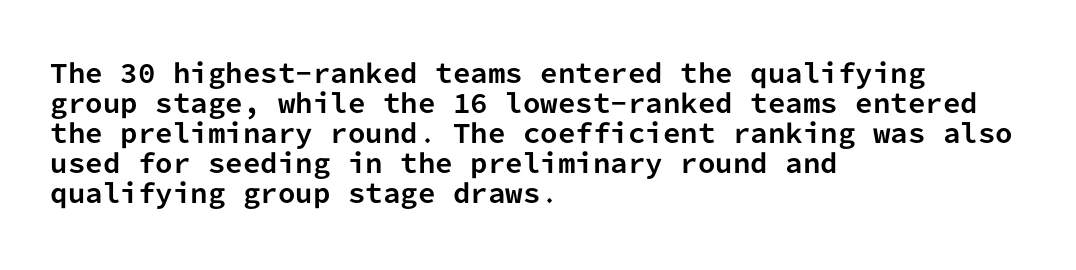
Q: Is the text bold? A: Yes.
Q: Is the text italic (slanted)? A: No, it is upright.
Q: Is the text underlined? A: No.
Q: How is the paragraph aligned? A: Left-aligned.
Q: Is the spacing between letters normal or unusually wide? A: Normal.
